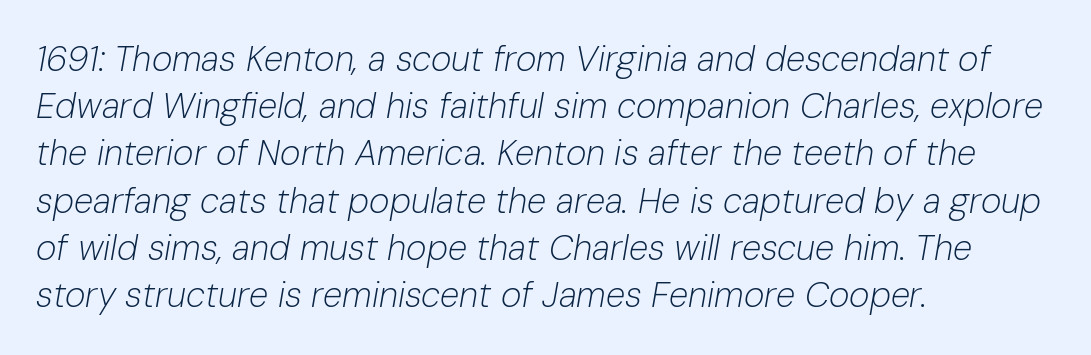
The image shows 35 px light type, italic (leaning right); set left-aligned, normal line spacing (1.35x), normal letter spacing, not underlined; low stroke contrast and a medium x-height.
